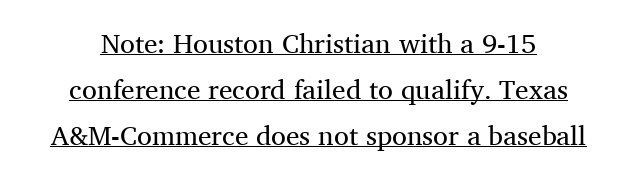
Default kerning and tracking; the words read as compact shapes. The sample's only ornament is a line tracing under the words. The letters look calm and open, with moderate or lighter stems. Summary of vertical rhythm: regular, with standard interline spacing.
